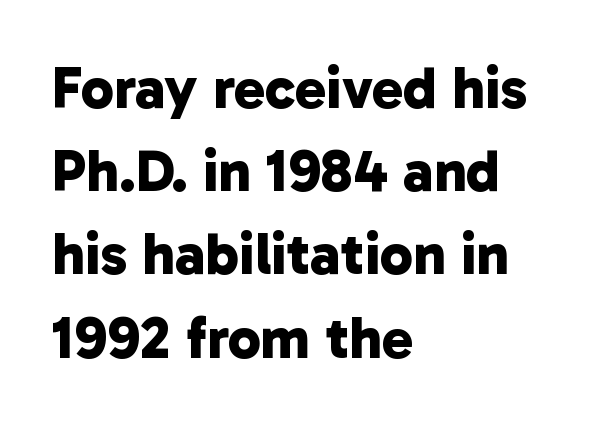
{"serif": "no", "bold": "yes", "weight": "bold", "width": "normal", "stroke_contrast": "low", "x_height": "medium", "monospaced": "no", "underline": "no", "align": "left", "line_spacing": "normal", "line_spacing_ratio": 1.41, "letter_spacing": "normal", "letter_spacing_em": 0.0, "glyph_px": 59}
